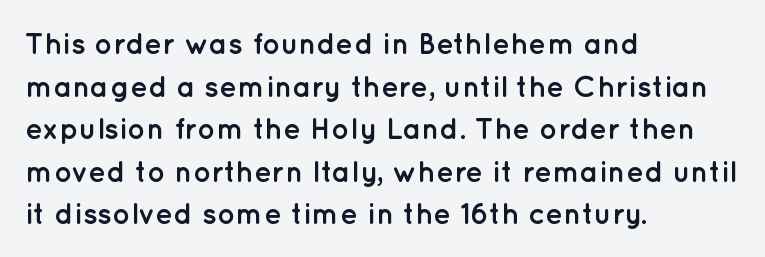
Strong, thick strokes mark this as bold type. Caption: standard tracking, unaltered. Descenders hang freely into open space. Compared with typical paragraphs, the rows here are spaced about the same. The paragraph shown leans on its left margin.
